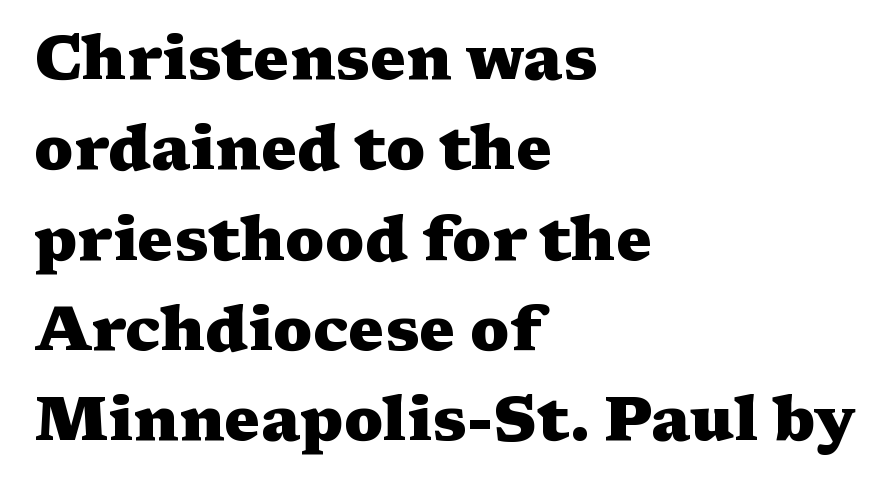
Q: Is the text bold? A: Yes.
Q: Is the text italic (slanted)? A: No, it is upright.
Q: Is the typeface a serif or a sans-serif typeface? A: Serif.
Q: Is the text underlined? A: No.
Q: How is the paragraph aligned? A: Left-aligned.
Q: Is the spacing between letters normal or unusually wide? A: Normal.
Q: Is the spacing between lines tight, normal or loose? A: Normal.
Q: Width (condensed, normal, or wide)? A: Wide.
Q: Stroke contrast? A: Medium.
Q: x-height? A: Medium.
Q: Monospaced? A: No.
